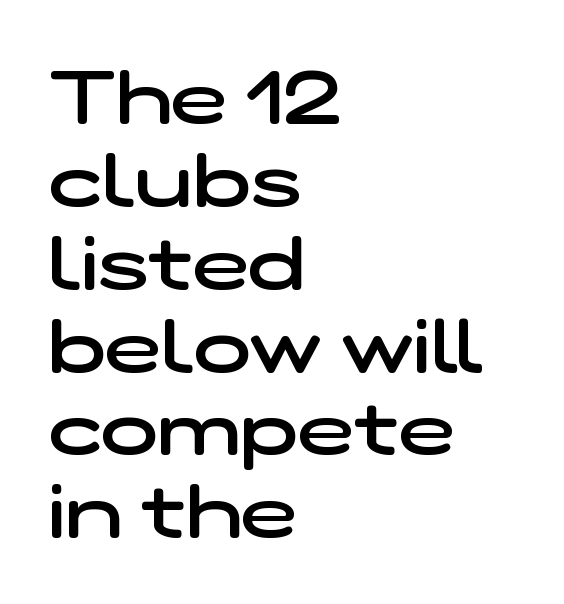
The image shows 76 px semibold, wide sans-serif type; set left-aligned, tight line spacing (1.09x), normal letter spacing, not underlined; low stroke contrast and a medium x-height.
